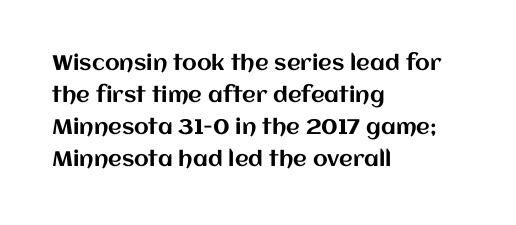
The image shows 21 px text type, upright; set left-aligned, normal line spacing (1.53x), normal letter spacing, not underlined.
